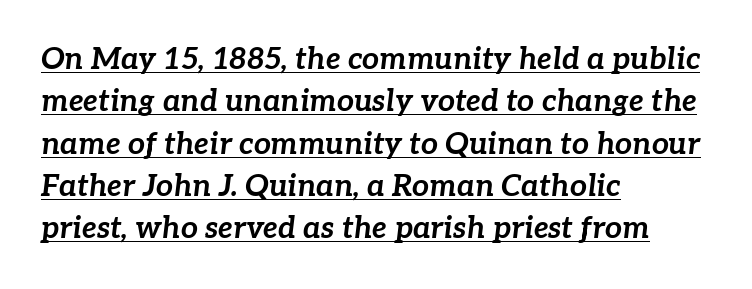
A typesetter would call this proportional, since set widths differ per character. The font is running at its bold setting. Is the block centered? No — it sits flush against the left margin. Nothing unusual about the tracking: characters are spaced as the font intends. Every word sits above its own underline. The rendering uses a moderate line-height, typical for paragraphs.
